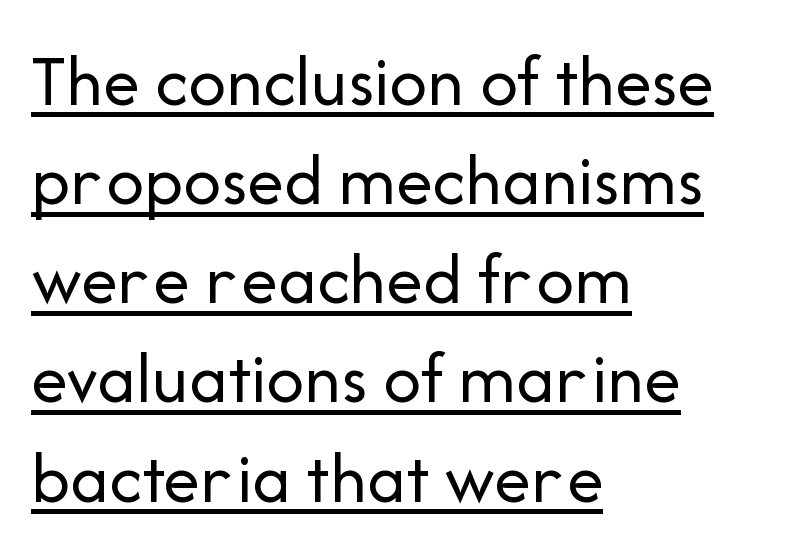
Q: Is the text bold? A: No.
Q: Is the text italic (slanted)? A: No, it is upright.
Q: Is the typeface a serif or a sans-serif typeface? A: Sans-serif.
Q: Is the text underlined? A: Yes.
Q: How is the paragraph aligned? A: Left-aligned.
Q: Is the spacing between letters normal or unusually wide? A: Normal.
Q: Is the spacing between lines tight, normal or loose? A: Normal.
Q: Width (condensed, normal, or wide)? A: Normal.
Q: Stroke contrast? A: Low.
Q: x-height? A: Medium.
Q: Monospaced? A: No.
